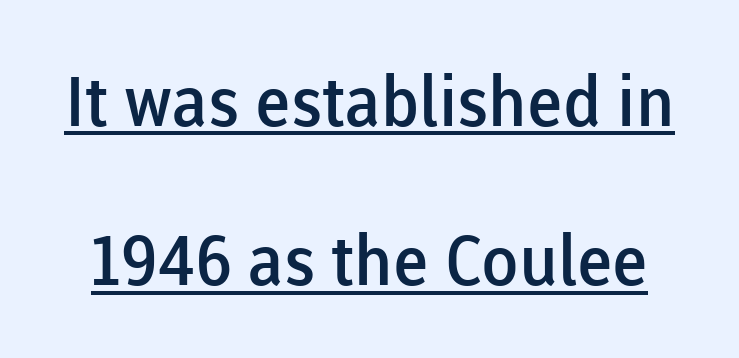
Italic? Not at all — the glyphs are vertical. Regarding serifs, this sample does without them. Loosely led — the rows are spread out. This is underlined copy, the kind a proofreader might mark for attention. Tracking here is standard; glyphs follow each other at the usual distance. Its strokes are somewhat broadened, the hallmark of semibold type.
